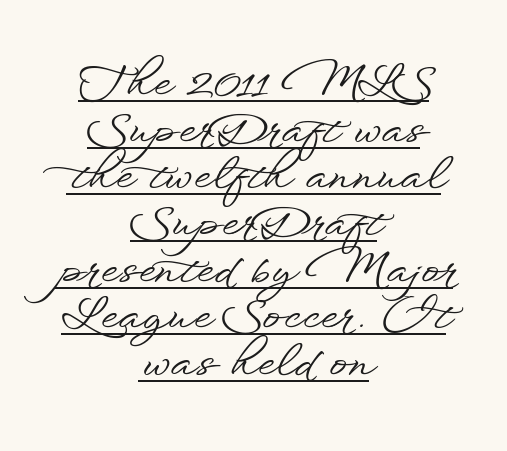
Font category for this specimen: sans-serif. What stands out about the letter spacing? Nothing — it is the standard amount. You can see a thin bar hugging the bottom of the glyphs. Vertical spacing — tight. The passage shown is typed in a proportional face where columns would drift. A centered setting, common on invitations and titles, is used for this passage.
